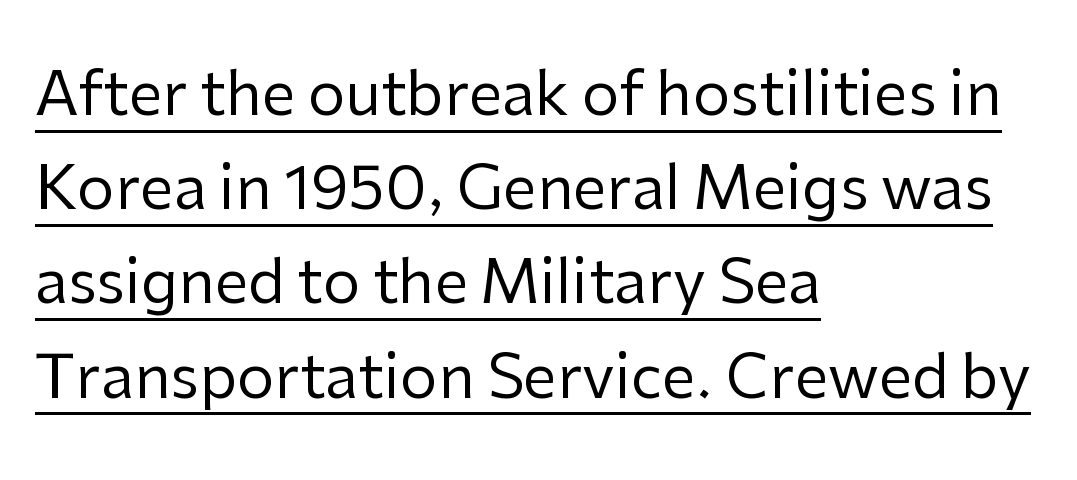
{"serif": "no", "italic": "no", "bold": "no", "weight": "regular", "width": "normal", "stroke_contrast": "low", "x_height": "medium", "monospaced": "no", "underline": "yes", "align": "left", "line_spacing": "normal", "line_spacing_ratio": 1.57, "letter_spacing": "normal", "letter_spacing_em": 0.0, "glyph_px": 60}
